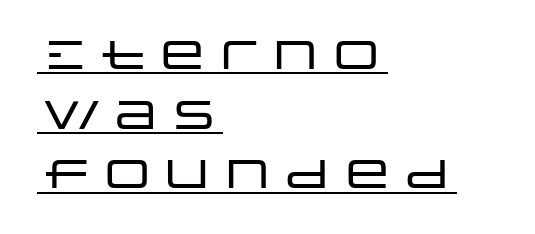
{"serif": "no", "italic": "no", "width": "wide", "stroke_contrast": "low", "x_height": "large", "monospaced": "no", "underline": "yes", "align": "left", "line_spacing": "normal", "line_spacing_ratio": 1.49, "letter_spacing": "normal", "letter_spacing_em": 0.0, "glyph_px": 40}
